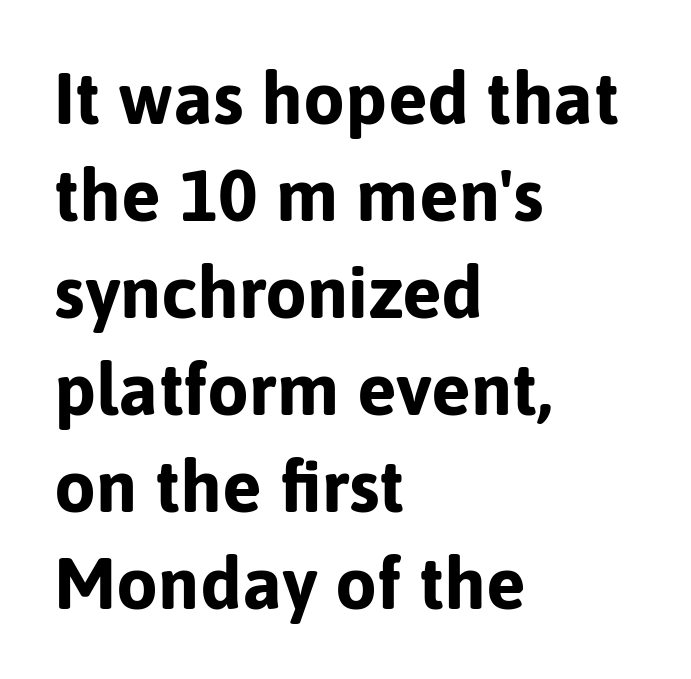
{"serif": "no", "italic": "no", "bold": "yes", "weight": "bold", "width": "normal", "stroke_contrast": "low", "x_height": "medium", "monospaced": "no", "underline": "no", "align": "left", "line_spacing": "normal", "line_spacing_ratio": 1.31, "letter_spacing": "normal", "letter_spacing_em": 0.0, "glyph_px": 74}
